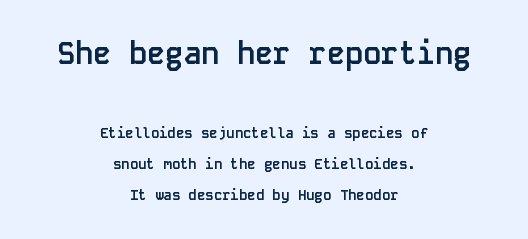
{"serif": "no", "italic": "no", "bold": "yes", "weight": "semibold", "width": "normal", "stroke_contrast": "low", "x_height": "large", "monospaced": "yes", "underline": "no", "align": "center", "line_spacing": "loose", "line_spacing_ratio": 2.2, "letter_spacing": "normal", "letter_spacing_em": 0.0, "larger_block": "first", "size_ratio": 2.14, "glyph_px": 30}
